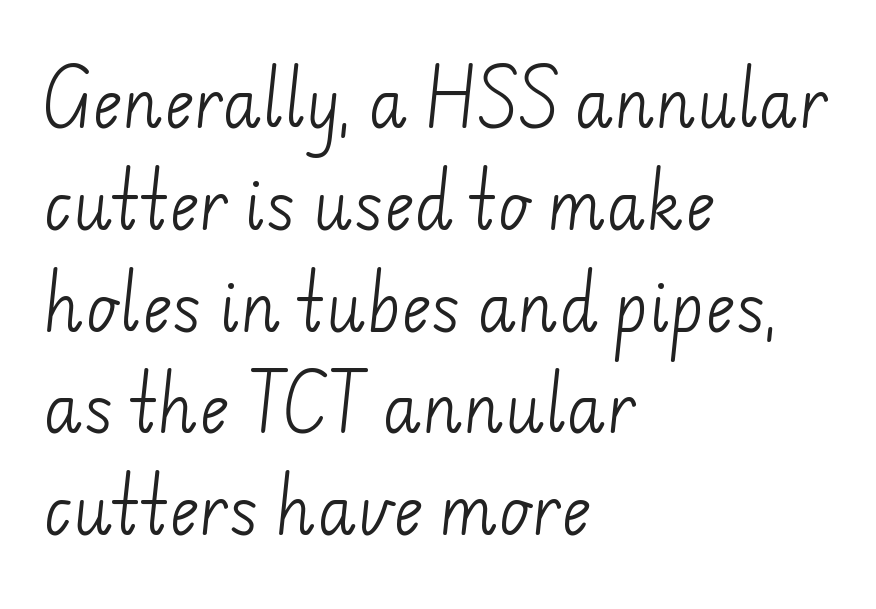
{"serif": "no", "bold": "no", "weight": "light", "width": "normal", "stroke_contrast": "low", "x_height": "small", "monospaced": "no", "underline": "no", "align": "left", "line_spacing": "normal", "line_spacing_ratio": 1.59, "letter_spacing": "normal", "letter_spacing_em": 0.0, "glyph_px": 64}
